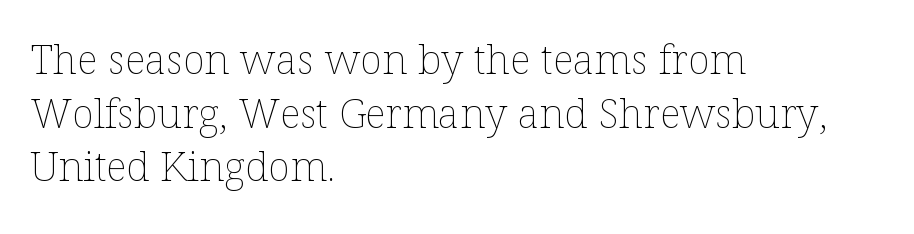
{"italic": "no", "bold": "no", "weight": "thin", "width": "normal", "stroke_contrast": "low", "x_height": "medium", "monospaced": "no", "underline": "no", "align": "left", "line_spacing": "normal", "line_spacing_ratio": 1.31, "letter_spacing": "normal", "letter_spacing_em": 0.0, "glyph_px": 41}
